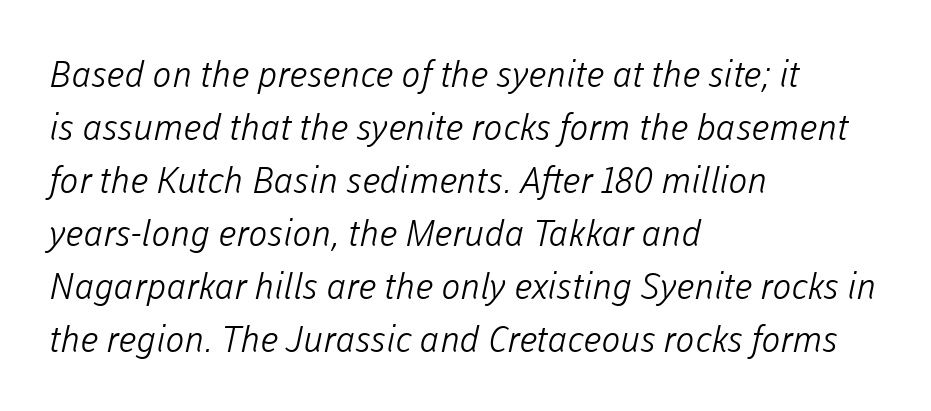
Q: Is the text bold? A: No.
Q: Is the typeface a serif or a sans-serif typeface? A: Sans-serif.
Q: Is the text underlined? A: No.
Q: How is the paragraph aligned? A: Left-aligned.
Q: Is the spacing between letters normal or unusually wide? A: Normal.
Q: Is the spacing between lines tight, normal or loose? A: Normal.
Q: Width (condensed, normal, or wide)? A: Normal.
Q: Stroke contrast? A: Low.
Q: x-height? A: Medium.
Q: Monospaced? A: No.
